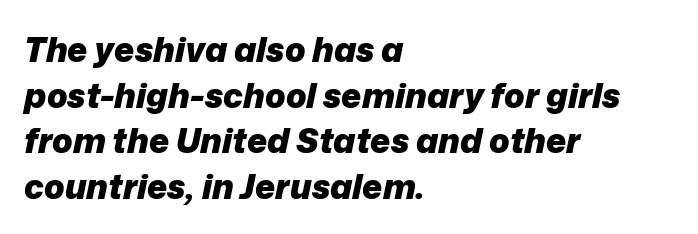
Q: Is the text bold? A: Yes.
Q: Is the text italic (slanted)? A: Yes, it leans right by about 12 degrees.
Q: Is the text underlined? A: No.
Q: How is the paragraph aligned? A: Left-aligned.
Q: Is the spacing between letters normal or unusually wide? A: Normal.
Q: Is the spacing between lines tight, normal or loose? A: Normal.
Q: Width (condensed, normal, or wide)? A: Normal.
Q: Stroke contrast? A: Low.
Q: x-height? A: Medium.
Q: Monospaced? A: No.
